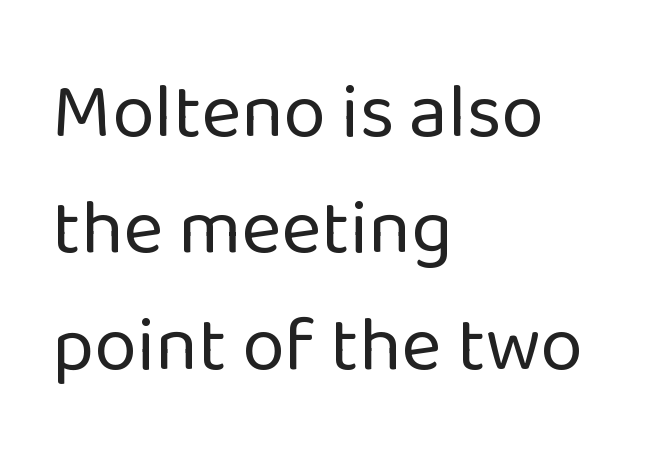
The image shows 77 px regular-weight sans-serif type, upright; set left-aligned, normal line spacing (1.51x), normal letter spacing, not underlined; low stroke contrast and a medium x-height.
